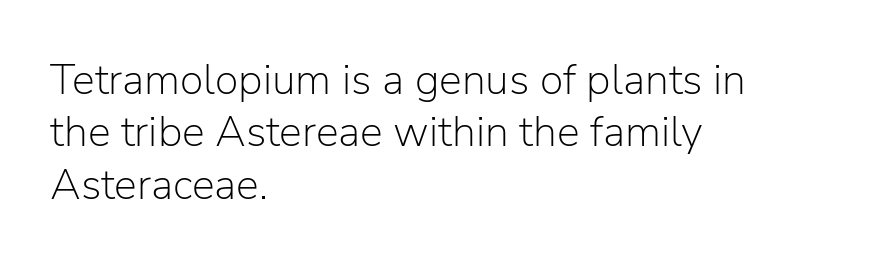
{"serif": "no", "italic": "no", "bold": "no", "weight": "light", "width": "normal", "stroke_contrast": "low", "x_height": "medium", "monospaced": "no", "underline": "no", "align": "left", "line_spacing_ratio": 1.22, "letter_spacing": "normal", "letter_spacing_em": 0.0, "glyph_px": 43}
